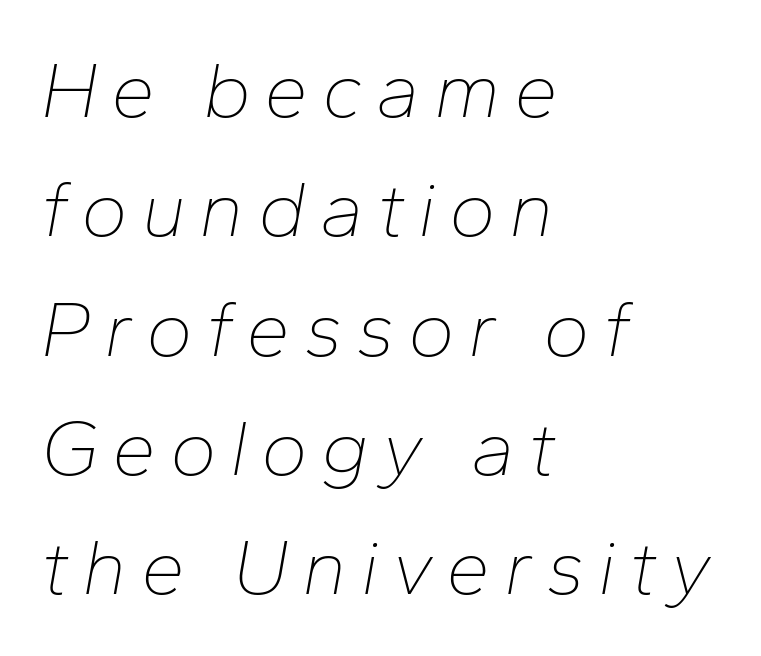
The space directly below the letters is spotless. Here the designer chose a conventional face with non-uniform glyph widths. The designer left line spacing at the default. If you drew a line through each stem, it would be angled.
